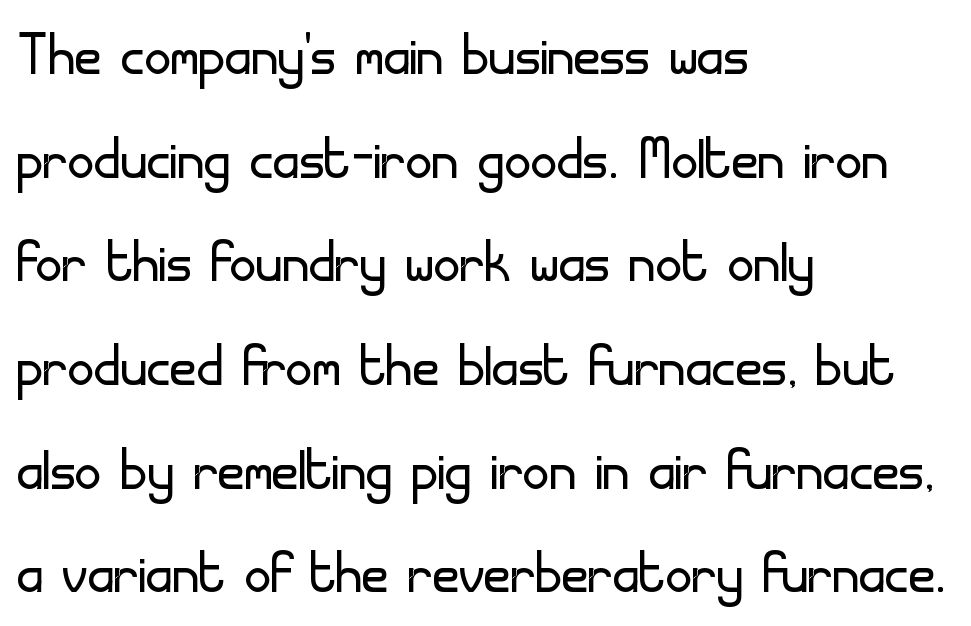
Reading down the block, your eye returns to a fixed left position each line. Check where the strokes stop: nothing finishes them off — pure sans. Weight: in the light-to-regular range. Compared with typical paragraphs, the rows here are spaced about the same. Note the varied advance widths — an 'i' is clearly narrower than an 'm'. Unlike italic type, these characters show no tilt at all.
